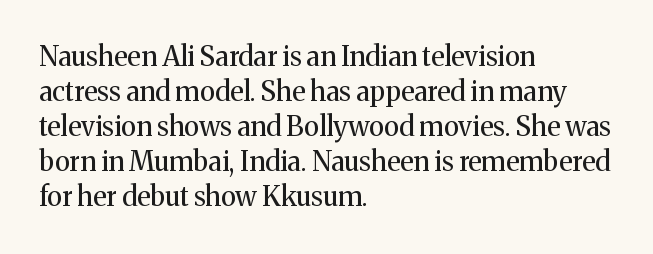
Style check: upright. Plain, unruled lines of type. The paragraph has a hard left edge and a soft right edge. This rendering leaves character spacing at its baseline value. A typesetter would call this leading conventional body-copy spacing. These glyphs show unthickened strokes, regular width or finer.
